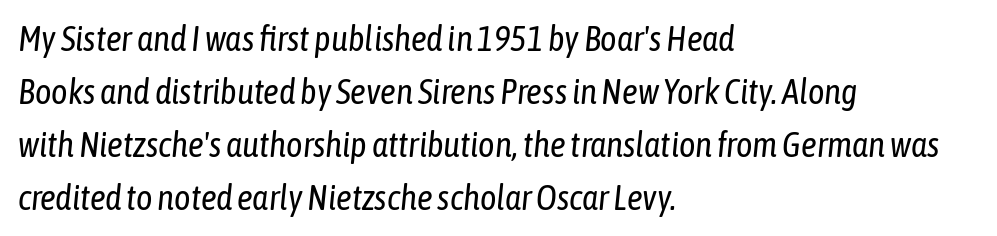
The image shows 35 px regular-weight, condensed type, italic (leaning right); set left-aligned, normal line spacing (1.51x), normal letter spacing, not underlined; low stroke contrast and a medium x-height.
